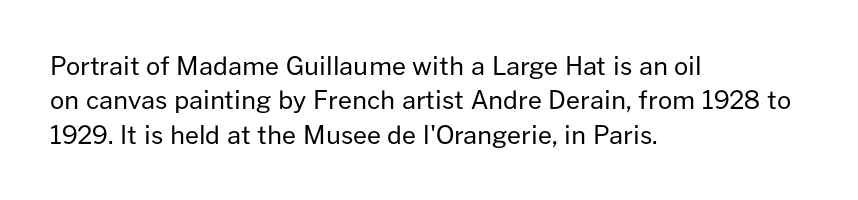
{"italic": "no", "bold": "no", "underline": "no", "align": "left", "line_spacing": "normal", "line_spacing_ratio": 1.38, "letter_spacing": "normal", "letter_spacing_em": 0.0, "glyph_px": 25}
